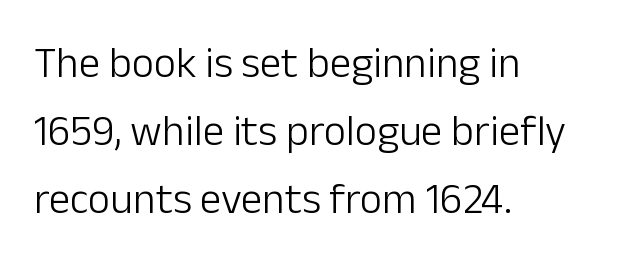
Evenly set lines give the paragraph a standard silhouette. Stroke thickness stays within the range of a standard reading face or lighter. Letters rest on an invisible, unmarked baseline. Unlike a traditional serif, this face leaves its strokes unadorned.
